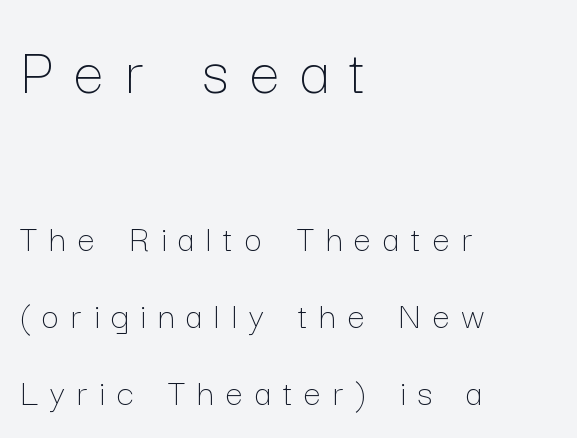
The image shows 68 px thin type, upright; set left-aligned, loose line spacing (1.98x), unusually wide letter spacing (+0.31 em), not underlined; the first (top) block is 1.74x larger; low stroke contrast and a medium x-height.
